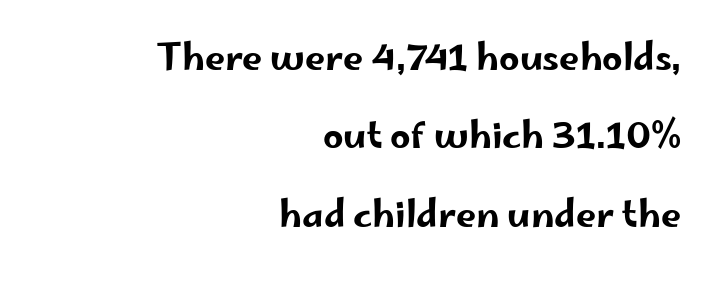
The image shows 36 px wide sans-serif type, upright; set right-aligned, loose line spacing (2.18x), normal letter spacing, not underlined; low stroke contrast and a small x-height.
